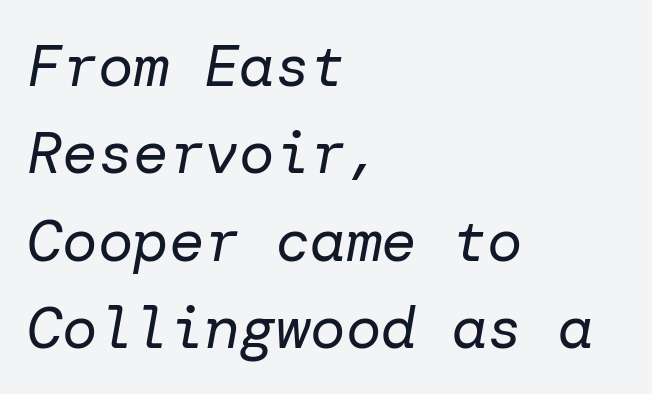
Short note: letters normally spaced. Students, observe: this is what conventionally led text looks like. The foot of each line stays bare and open. The characters are drawn with everyday or finer stroke widths. Would a proofreader flag this as italicized? Yes. Compared with a centered layout, this one pins lines to the left instead.
